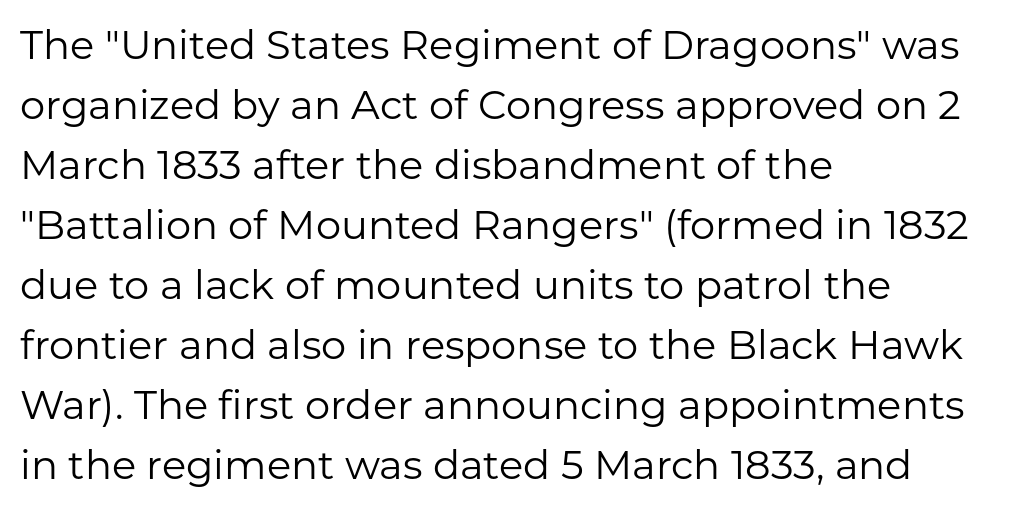
The image shows 40 px regular-weight sans-serif type, upright; set left-aligned, normal line spacing (1.5x), normal letter spacing, not underlined; low stroke contrast and a medium x-height.
